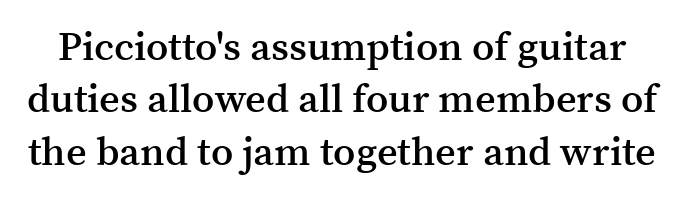
Q: Is the text bold? A: Semi-bold.
Q: Is the text italic (slanted)? A: No, it is upright.
Q: Is the typeface a serif or a sans-serif typeface? A: Serif.
Q: Is the text underlined? A: No.
Q: Is the spacing between letters normal or unusually wide? A: Normal.
Q: Is the spacing between lines tight, normal or loose? A: Normal.
Q: Width (condensed, normal, or wide)? A: Normal.
Q: Stroke contrast? A: Medium.
Q: x-height? A: Medium.
Q: Monospaced? A: No.
